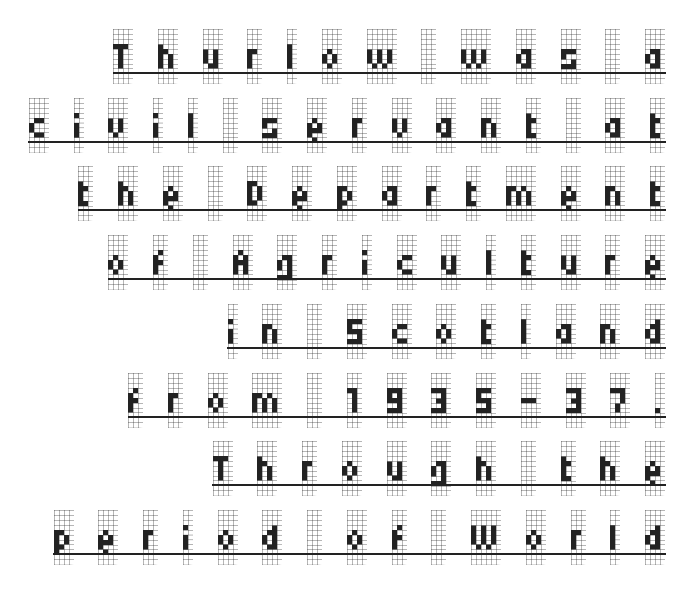
Q: Is the text bold? A: No.
Q: Is the text italic (slanted)? A: No, it is upright.
Q: Is the typeface a serif or a sans-serif typeface? A: Serif.
Q: Is the text underlined? A: Yes.
Q: How is the paragraph aligned? A: Right-aligned.
Q: Is the spacing between letters normal or unusually wide? A: Unusually wide.
Q: Is the spacing between lines tight, normal or loose? A: Normal.
Q: Width (condensed, normal, or wide)? A: Condensed.
Q: Stroke contrast? A: Low.
Q: x-height? A: Large.
Q: Monospaced? A: No.
